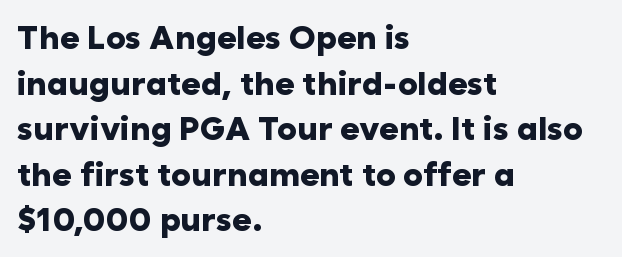
Q: Is the text bold? A: Yes.
Q: Is the text italic (slanted)? A: No, it is upright.
Q: Is the typeface a serif or a sans-serif typeface? A: Sans-serif.
Q: Is the text underlined? A: No.
Q: How is the paragraph aligned? A: Left-aligned.
Q: Is the spacing between letters normal or unusually wide? A: Normal.
Q: Is the spacing between lines tight, normal or loose? A: Normal.
Q: Width (condensed, normal, or wide)? A: Normal.
Q: Stroke contrast? A: Low.
Q: x-height? A: Medium.
Q: Monospaced? A: No.
